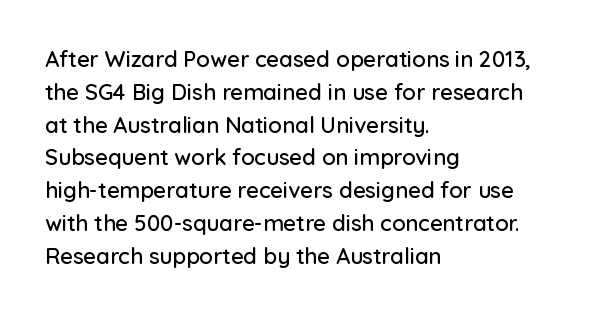
Q: Is the text italic (slanted)? A: No, it is upright.
Q: Is the text underlined? A: No.
Q: How is the paragraph aligned? A: Left-aligned.
Q: Is the spacing between letters normal or unusually wide? A: Normal.
Q: Is the spacing between lines tight, normal or loose? A: Normal.
